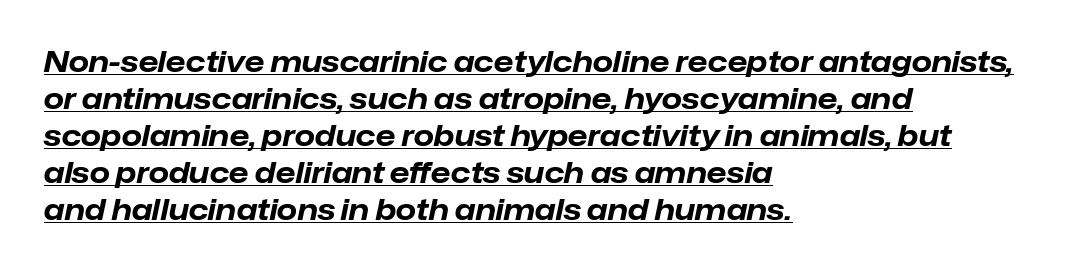
The image shows 29 px bold type, italic (leaning right); set left-aligned, normal line spacing (1.28x), normal letter spacing, underlined; low stroke contrast and a medium x-height.
